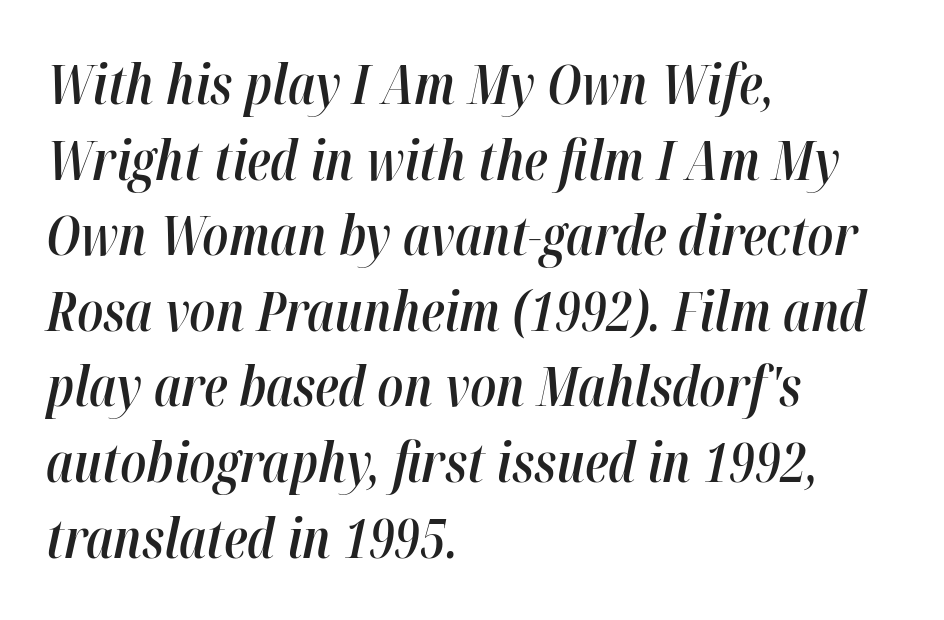
Q: Is the text bold? A: Semi-bold.
Q: Is the text italic (slanted)? A: Yes, it leans right by about 12 degrees.
Q: Is the text underlined? A: No.
Q: How is the paragraph aligned? A: Left-aligned.
Q: Is the spacing between letters normal or unusually wide? A: Normal.
Q: Is the spacing between lines tight, normal or loose? A: Normal.
Q: Width (condensed, normal, or wide)? A: Condensed.
Q: Stroke contrast? A: High.
Q: x-height? A: Medium.
Q: Monospaced? A: No.
